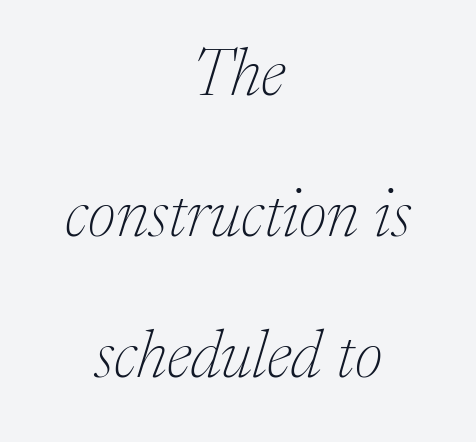
Centered paragraph, ragged on both sides. Is there much room between lines? Yes — plenty of vertical air separates them. Look at the bottom of the vertical strokes: they flare into serifs here. Spacing between characters is what you'd get straight out of the box. Quick note: underline off. Slant detected: the letters are inclined.
